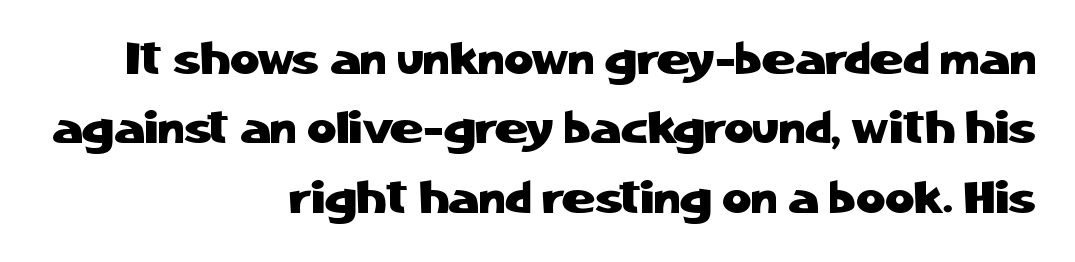
{"serif": "no", "italic": "no", "width": "normal", "stroke_contrast": "low", "x_height": "medium", "monospaced": "no", "underline": "no", "align": "right", "line_spacing": "normal", "line_spacing_ratio": 1.54, "letter_spacing": "normal", "letter_spacing_em": 0.0, "glyph_px": 45}
